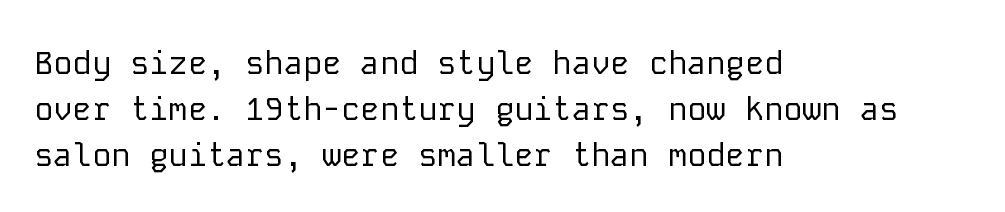
{"serif": "no", "italic": "no", "bold": "no", "weight": "regular", "width": "normal", "stroke_contrast": "low", "x_height": "medium", "monospaced": "yes", "underline": "no", "align": "left", "line_spacing": "normal", "line_spacing_ratio": 1.44, "letter_spacing": "normal", "letter_spacing_em": 0.0, "glyph_px": 32}
